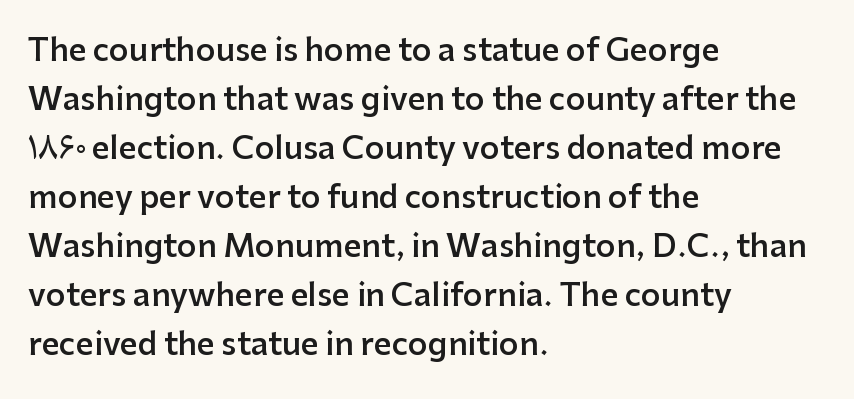
Does the lettering tilt? It doesn't — this is upright. Baseline-to-baseline distance is the conventional proportion of letter height. Beneath every word, the page is bare. The letters advance in unequal steps, a hallmark of proportional type. How heavy is the stroke? Medium-heavy — a semibold, shy of bold.
